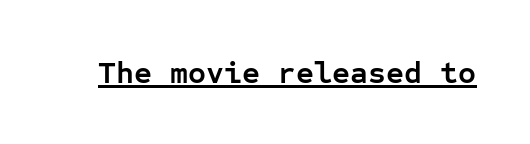
The image shows 31 px semibold sans-serif type, upright, monospaced; set normal letter spacing, underlined; low stroke contrast and a medium x-height.
